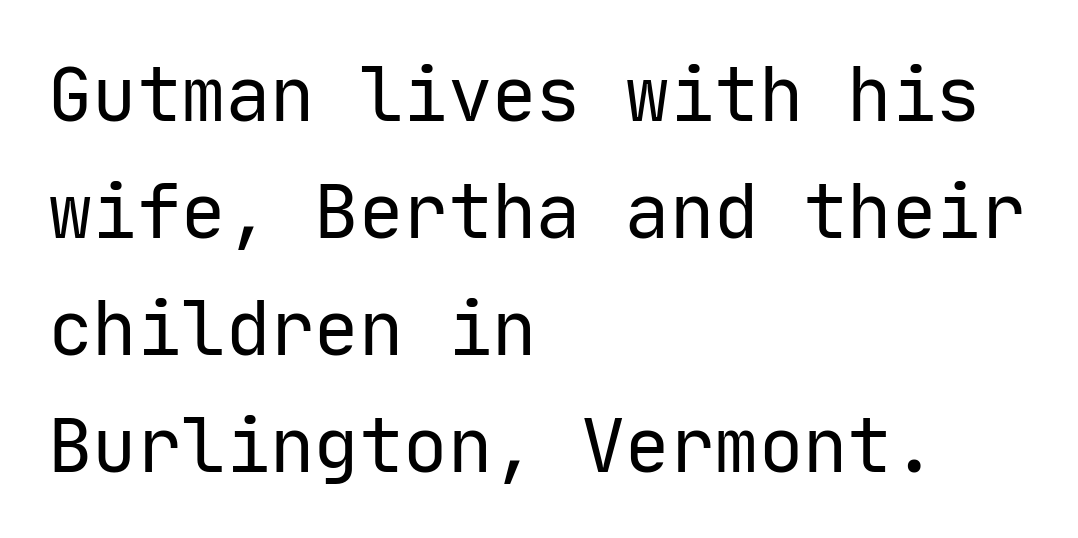
Q: Is the text bold? A: No.
Q: Is the text italic (slanted)? A: No, it is upright.
Q: Is the typeface a serif or a sans-serif typeface? A: Sans-serif.
Q: Is the text underlined? A: No.
Q: How is the paragraph aligned? A: Left-aligned.
Q: Is the spacing between letters normal or unusually wide? A: Normal.
Q: Is the spacing between lines tight, normal or loose? A: Normal.
Q: Width (condensed, normal, or wide)? A: Normal.
Q: Stroke contrast? A: Low.
Q: x-height? A: Medium.
Q: Monospaced? A: Yes.
